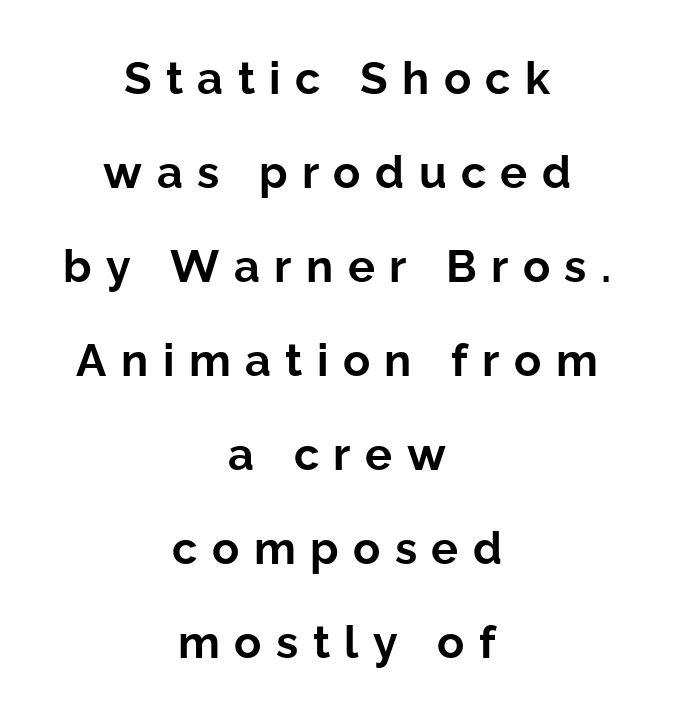
The image shows 45 px bold sans-serif type, upright; set centered, loose line spacing (2.09x), unusually wide letter spacing (+0.32 em), not underlined; low stroke contrast and a medium x-height.
